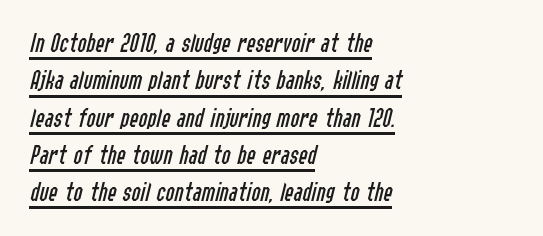
Each line starts at the same left margin while the right side varies. The lines sit at an ordinary, default distance from one another. Does a line run under the words? Yes, clearly. In terms of letterspacing, this is plain default setting.
